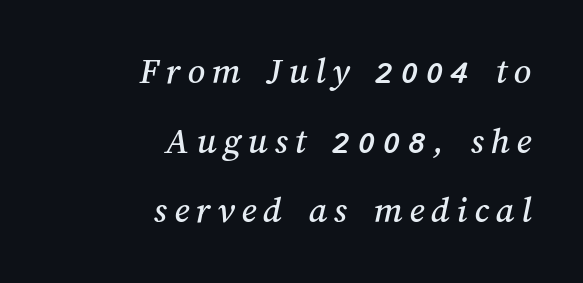
Q: Is the text underlined? A: No.
Q: How is the paragraph aligned? A: Right-aligned.
Q: Width (condensed, normal, or wide)? A: Normal.
Q: Stroke contrast? A: Medium.
Q: x-height? A: Medium.
Q: Monospaced? A: No.
